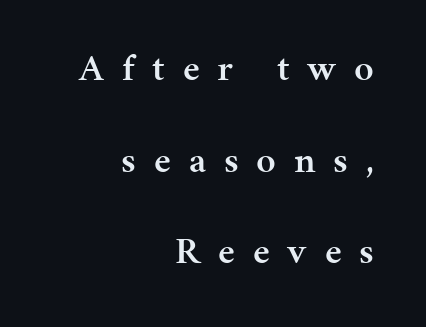
{"serif": "yes", "italic": "no", "bold": "semi", "weight": "semibold", "width": "normal", "stroke_contrast": "medium", "x_height": "medium", "monospaced": "no", "underline": "no", "align": "right", "line_spacing": "loose", "line_spacing_ratio": 2.41, "letter_spacing": "wide", "letter_spacing_em": 0.47, "glyph_px": 38}
